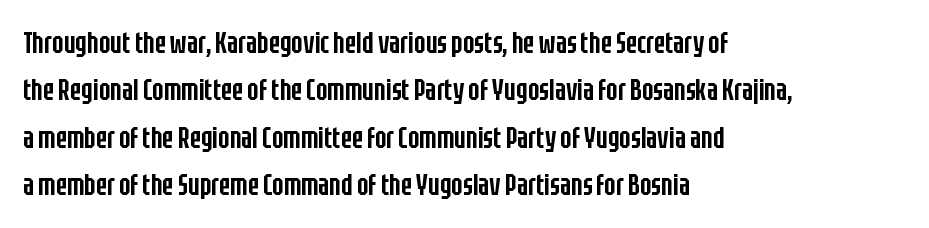
The image shows 30 px semibold, condensed sans-serif type, upright; set left-aligned, normal line spacing (1.58x), normal letter spacing, not underlined; low stroke contrast and a large x-height.
